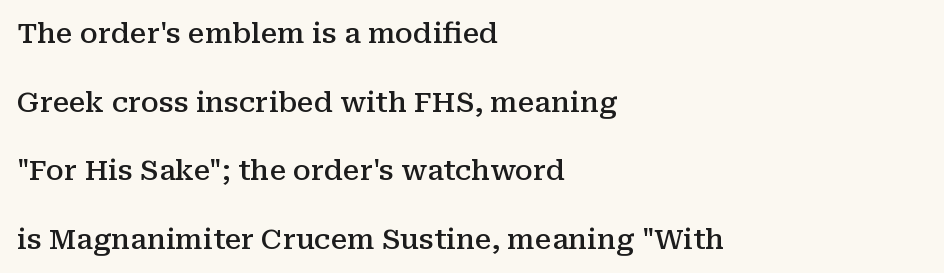
The image shows 28 px semibold serif type, upright; set left-aligned, loose line spacing (2.45x), normal letter spacing, not underlined; medium stroke contrast and a medium x-height.
